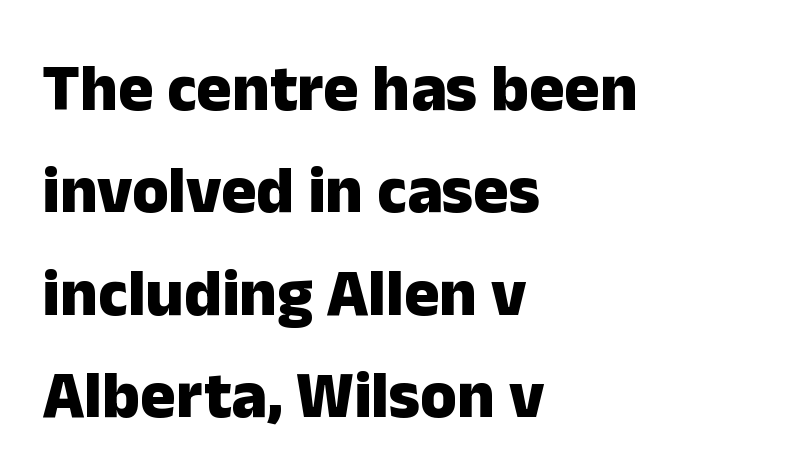
The typography opts for an upright posture over an oblique one. Bare-footed words on every line. The rendering anchors every line to the left-hand side. A typesetter would label this face a sans.
